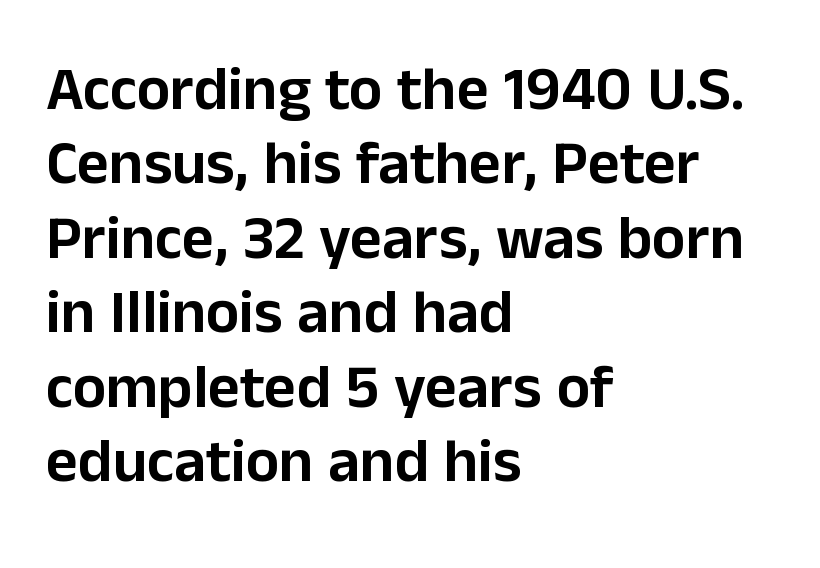
The gaps between neighbouring characters are ordinary and unremarkable. The lettering holds an erect, upright posture throughout. The strip under each line holds only bare page. The type family on display is of the sans-serif kind. Casual observation: everything's shoved over to the left.
